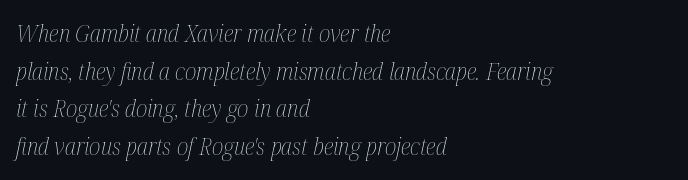
Q: Is the text bold? A: No.
Q: Is the text italic (slanted)? A: Yes, it leans right by about 12 degrees.
Q: Is the text underlined? A: No.
Q: How is the paragraph aligned? A: Left-aligned.
Q: Is the spacing between letters normal or unusually wide? A: Normal.
Q: Is the spacing between lines tight, normal or loose? A: Normal.
